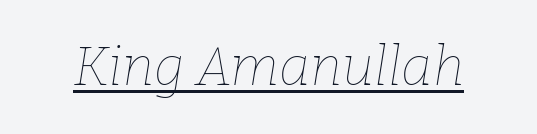
Q: Is the text bold? A: No.
Q: Is the text italic (slanted)? A: Yes, it leans right by about 9 degrees.
Q: Is the text underlined? A: Yes.
Q: Is the spacing between letters normal or unusually wide? A: Normal.
Q: Width (condensed, normal, or wide)? A: Normal.
Q: Stroke contrast? A: Low.
Q: x-height? A: Medium.
Q: Monospaced? A: No.
